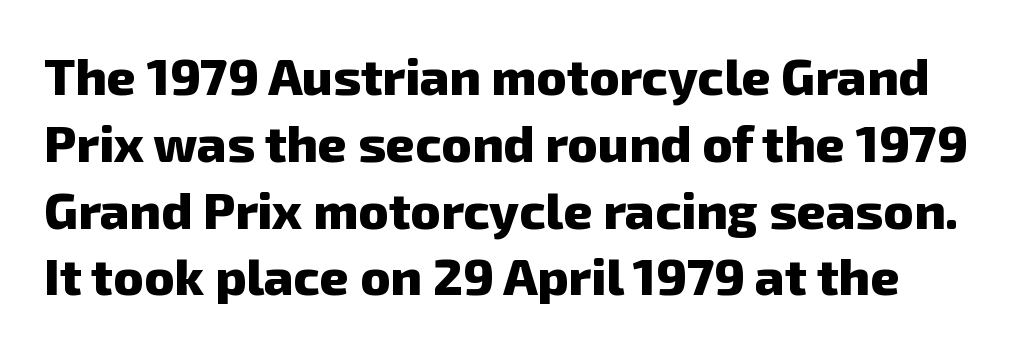
{"serif": "no", "bold": "yes", "weight": "heavy", "width": "normal", "stroke_contrast": "low", "x_height": "medium", "monospaced": "no", "underline": "no", "line_spacing": "normal", "line_spacing_ratio": 1.31, "letter_spacing": "normal", "letter_spacing_em": 0.0, "glyph_px": 51}
